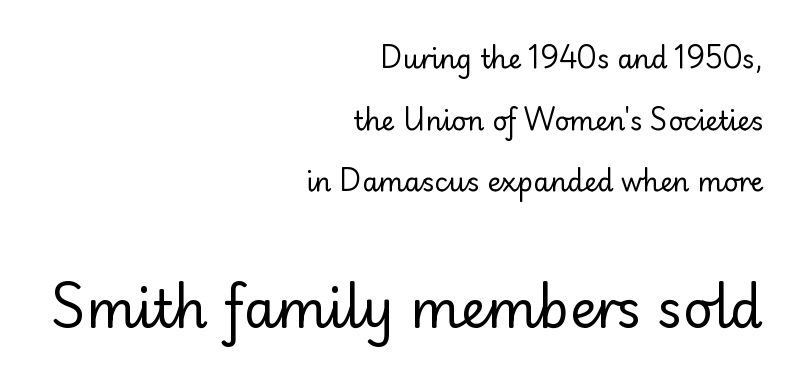
The image shows 52 px regular-weight sans-serif type, upright; set right-aligned, loose line spacing (2.37x), normal letter spacing, not underlined; the second (bottom) block is 2.0x larger; low stroke contrast and a small x-height.
